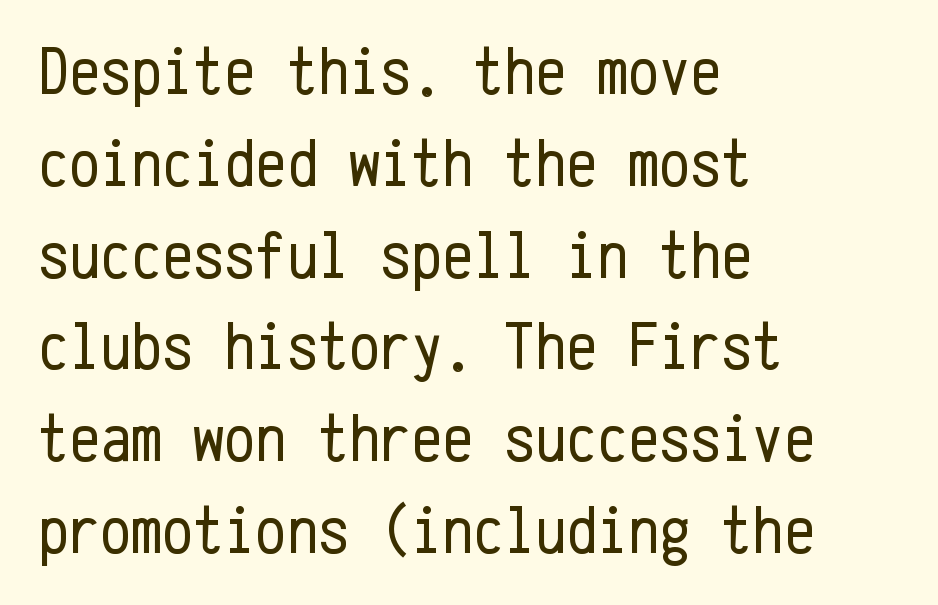
The image shows 69 px regular-weight, condensed sans-serif type, upright, monospaced; set left-aligned, normal line spacing (1.33x), normal letter spacing, not underlined; low stroke contrast and a medium x-height.
